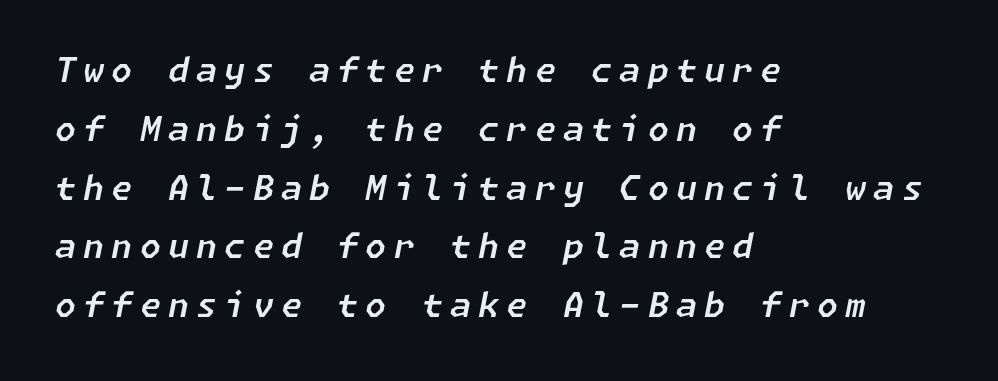
In terms of posture, this sample is oblique. The typesetter chose a ragged-right arrangement here. Quick note: underline off. Observe the wide spacing: letters keep a clear distance from each other.
